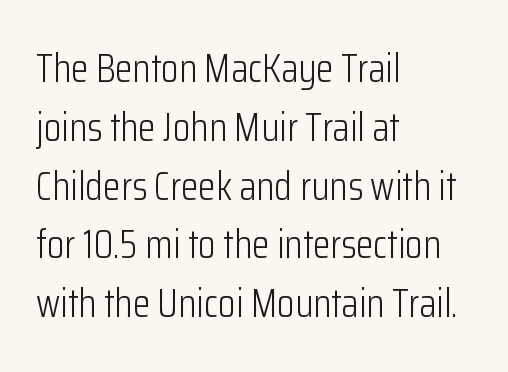
The image shows 40 px light, condensed sans-serif type, upright; set left-aligned, normal line spacing (1.47x), normal letter spacing, not underlined; low stroke contrast and a medium x-height.
